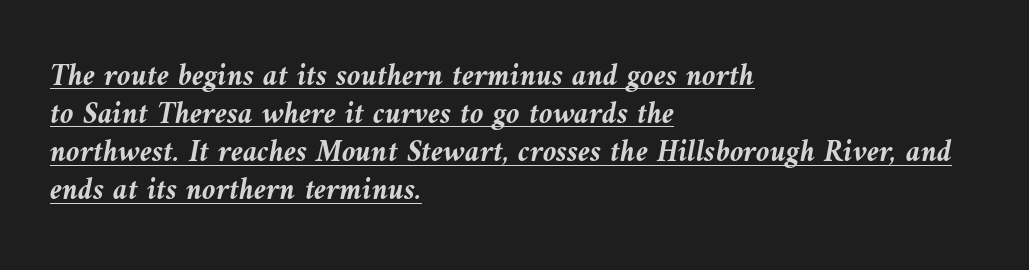
{"italic": "yes", "lean": "left", "slant_degrees": 10, "bold": "yes", "weight": "semibold", "width": "normal", "stroke_contrast": "medium", "x_height": "medium", "monospaced": "no", "underline": "yes", "align": "left", "line_spacing_ratio": 1.23, "letter_spacing": "normal", "letter_spacing_em": 0.0, "glyph_px": 31}
